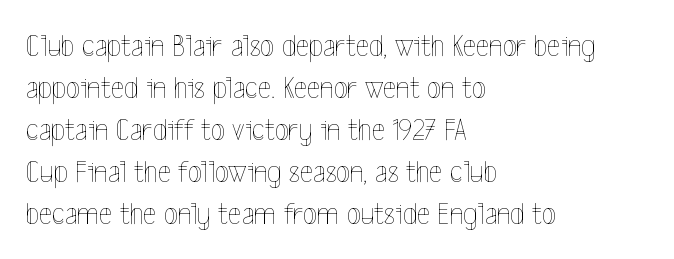
{"italic": "no", "bold": "no", "weight": "thin", "width": "condensed", "x_height": "medium", "monospaced": "no", "underline": "no", "align": "left", "line_spacing": "normal", "line_spacing_ratio": 1.31, "letter_spacing": "normal", "letter_spacing_em": 0.0, "glyph_px": 32}
